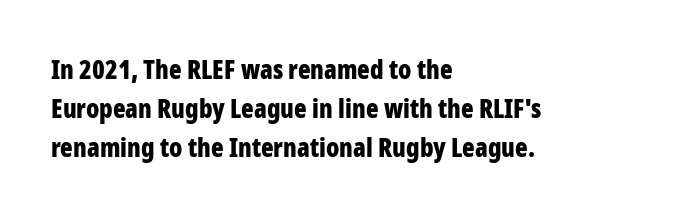
Q: Is the text bold? A: Yes.
Q: Is the text italic (slanted)? A: No, it is upright.
Q: Is the text underlined? A: No.
Q: How is the paragraph aligned? A: Left-aligned.
Q: Is the spacing between letters normal or unusually wide? A: Normal.
Q: Is the spacing between lines tight, normal or loose? A: Normal.
